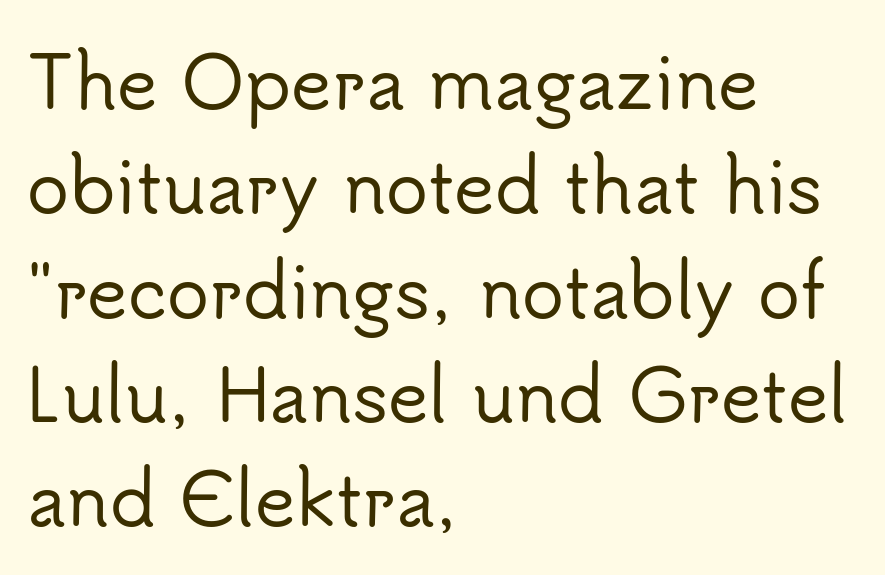
{"serif": "no", "italic": "no", "width": "normal", "stroke_contrast": "low", "x_height": "small", "monospaced": "no", "underline": "no", "align": "left", "line_spacing": "normal", "line_spacing_ratio": 1.49, "letter_spacing": "normal", "letter_spacing_em": 0.0, "glyph_px": 70}
